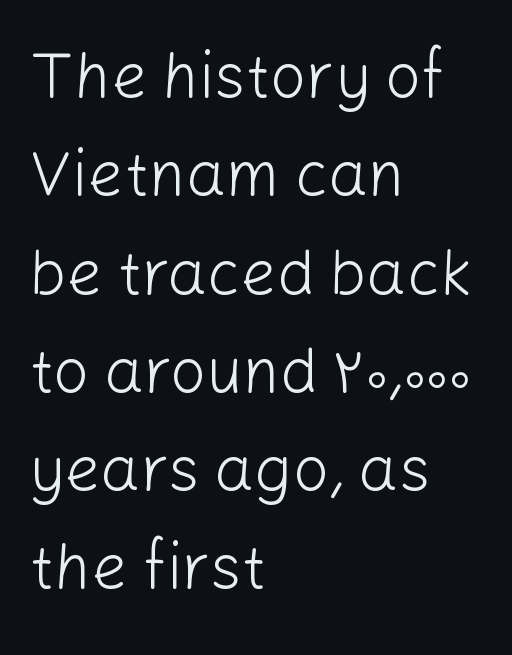
The image shows 63 px light sans-serif type, upright; set left-aligned, normal line spacing (1.56x), normal letter spacing, not underlined; low stroke contrast and a medium x-height.
